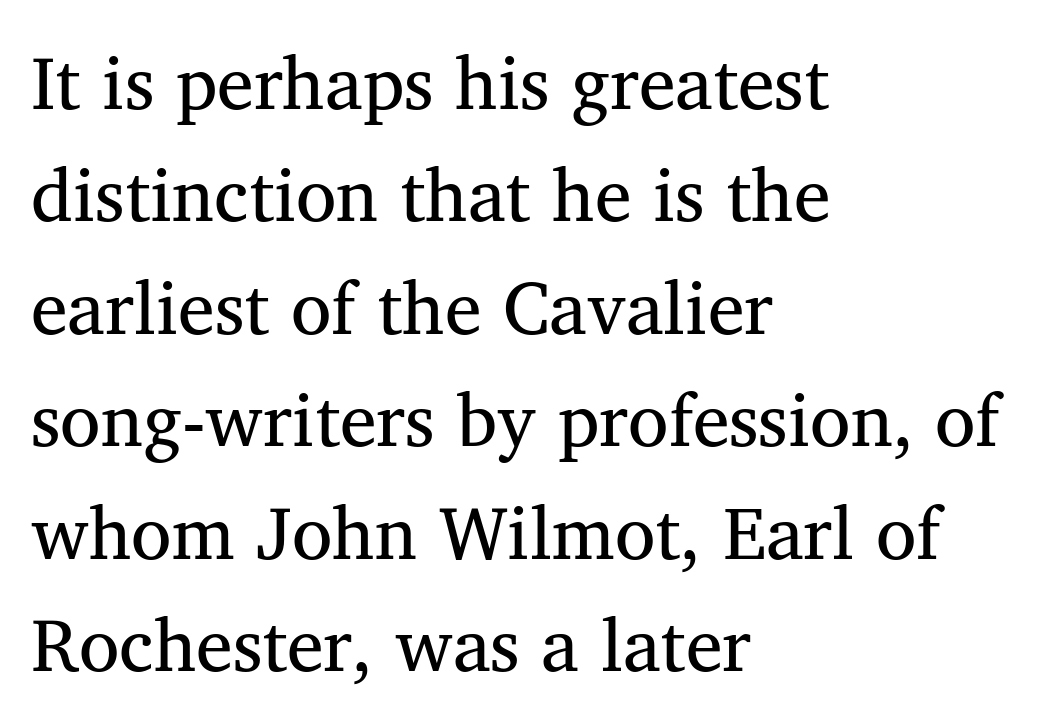
Q: Is the text bold? A: No.
Q: Is the typeface a serif or a sans-serif typeface? A: Serif.
Q: Is the text underlined? A: No.
Q: How is the paragraph aligned? A: Left-aligned.
Q: Is the spacing between letters normal or unusually wide? A: Normal.
Q: Is the spacing between lines tight, normal or loose? A: Normal.
Q: Width (condensed, normal, or wide)? A: Normal.
Q: Stroke contrast? A: Medium.
Q: x-height? A: Medium.
Q: Monospaced? A: No.
